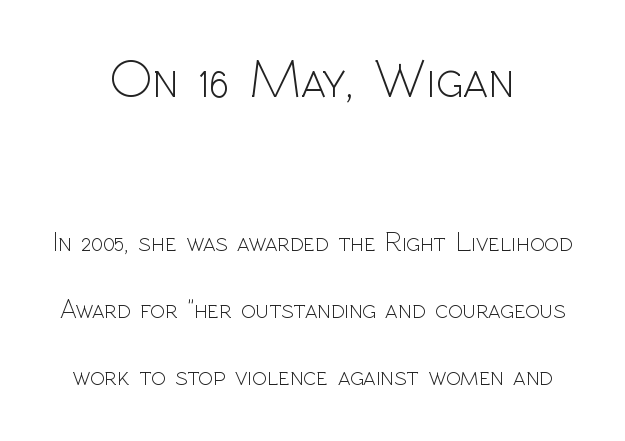
Q: Is the text bold? A: No.
Q: Is the text italic (slanted)? A: No, it is upright.
Q: Is the typeface a serif or a sans-serif typeface? A: Sans-serif.
Q: Is the text underlined? A: No.
Q: How is the paragraph aligned? A: Centered.
Q: Is the spacing between letters normal or unusually wide? A: Normal.
Q: Is the spacing between lines tight, normal or loose? A: Loose.
Q: Which block of text is set in a larger size, the first (top) or the second (bottom)? A: The first (top) one.
Q: Width (condensed, normal, or wide)? A: Normal.
Q: x-height? A: Medium.
Q: Monospaced? A: No.
